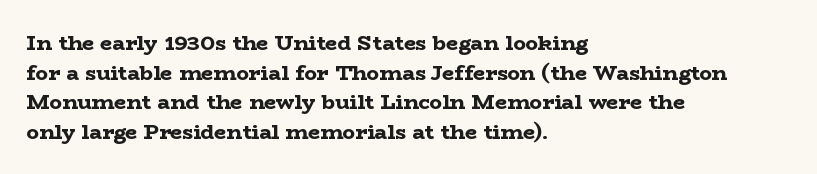
The vertical gap from one line to the next is medium. Beneath every word, the page is bare. Nothing unusual about the tracking: characters are spaced as the font intends. Its strokes are broad and dark, the hallmark of bold type. This sample uses an upright cut, with every glyph sitting square on the baseline. If you drew a ruler down the left edge, every line would touch it.
